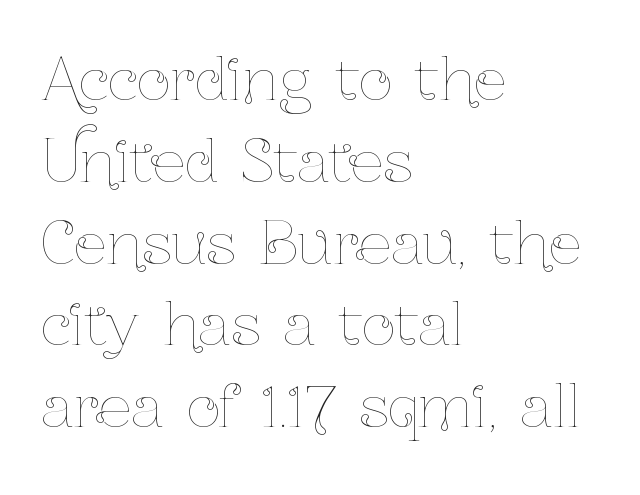
The image shows 58 px thin, condensed type, upright; set left-aligned, normal line spacing (1.41x), normal letter spacing, not underlined; low stroke contrast and a medium x-height.
